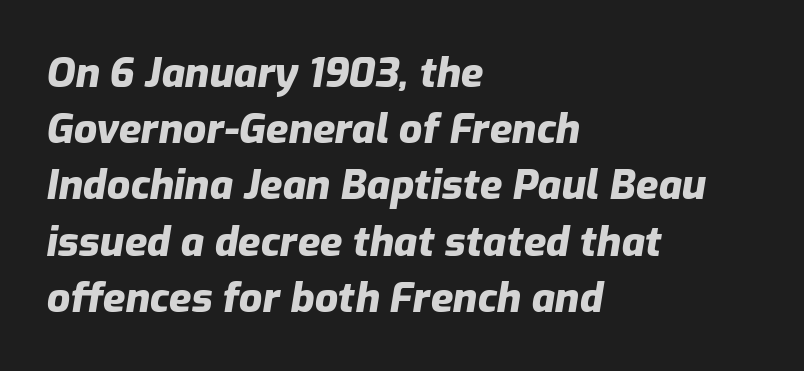
{"italic": "yes", "lean": "right", "slant_degrees": 9, "bold": "yes", "weight": "heavy", "width": "normal", "stroke_contrast": "low", "x_height": "medium", "monospaced": "no", "underline": "no", "align": "left", "line_spacing": "normal", "line_spacing_ratio": 1.37, "letter_spacing": "normal", "letter_spacing_em": 0.0, "glyph_px": 41}
